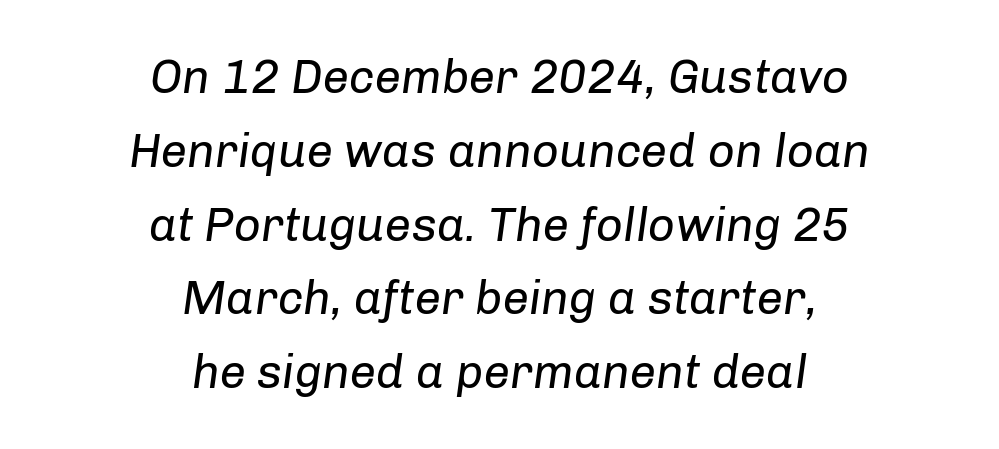
The image shows 47 px regular-weight type, italic (leaning right); set centered, normal line spacing (1.57x), normal letter spacing, not underlined; low stroke contrast and a medium x-height.
